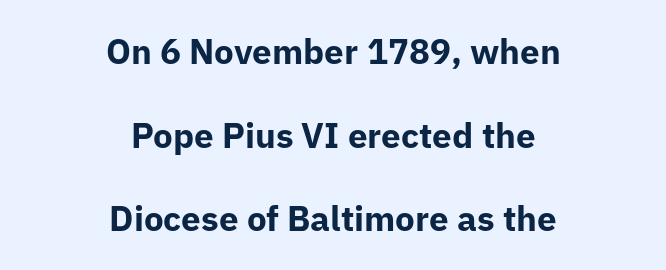
A typesetter would call this proportional, since set widths differ per character. The rendering keeps characters at their native spacing. Style check: upright. Horizontal alignment here is central, giving a formal, balanced look.
